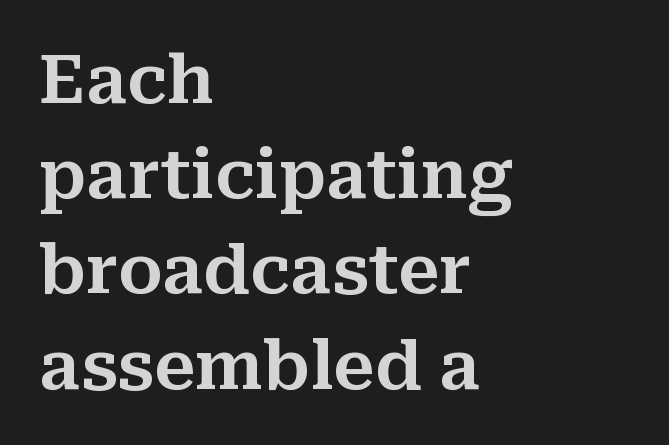
Q: Is the text italic (slanted)? A: No, it is upright.
Q: Is the typeface a serif or a sans-serif typeface? A: Serif.
Q: Is the text underlined? A: No.
Q: How is the paragraph aligned? A: Left-aligned.
Q: Is the spacing between letters normal or unusually wide? A: Normal.
Q: Is the spacing between lines tight, normal or loose? A: Normal.
Q: Width (condensed, normal, or wide)? A: Normal.
Q: Stroke contrast? A: Medium.
Q: x-height? A: Medium.
Q: Monospaced? A: No.
